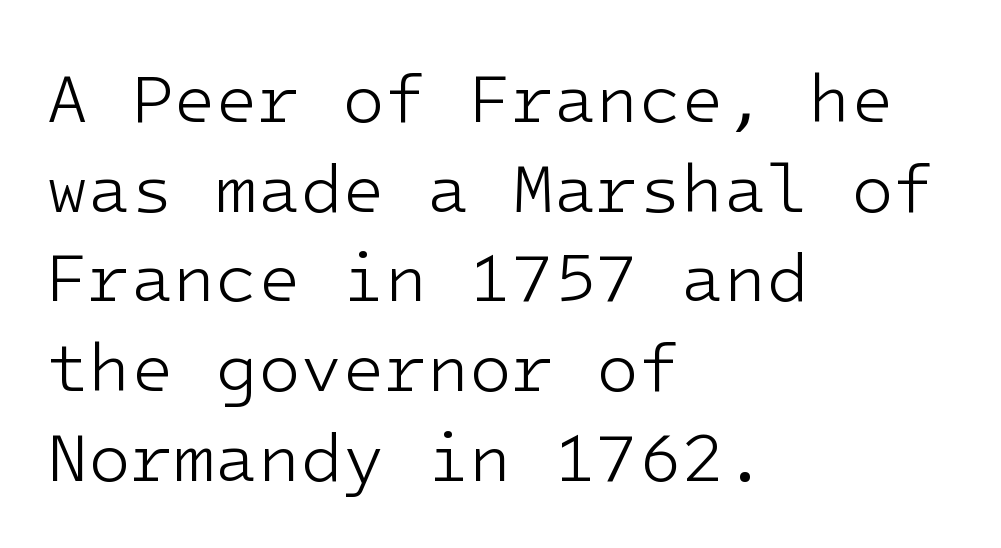
Heaviness? Minimal to ordinary, like unemphasized prose. Rows of type keep a routine distance in the vertical direction. Compared with typical body copy, the letter spacing here is the same. Quick note: underline off. Examine the stroke ends and you'll find no serifs. Italic? Not at all — the glyphs are vertical.
